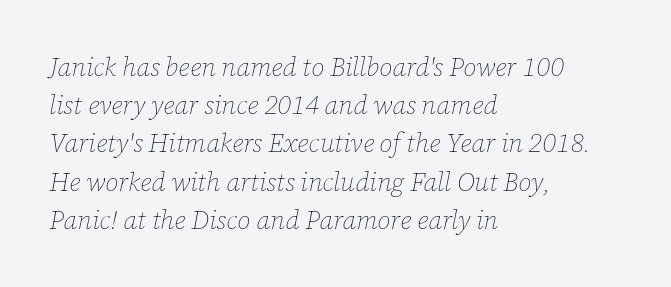
Q: Is the text bold? A: No.
Q: Is the text italic (slanted)? A: Yes, it leans right by about 12 degrees.
Q: Is the text underlined? A: No.
Q: How is the paragraph aligned? A: Left-aligned.
Q: Is the spacing between letters normal or unusually wide? A: Normal.
Q: Is the spacing between lines tight, normal or loose? A: Normal.
